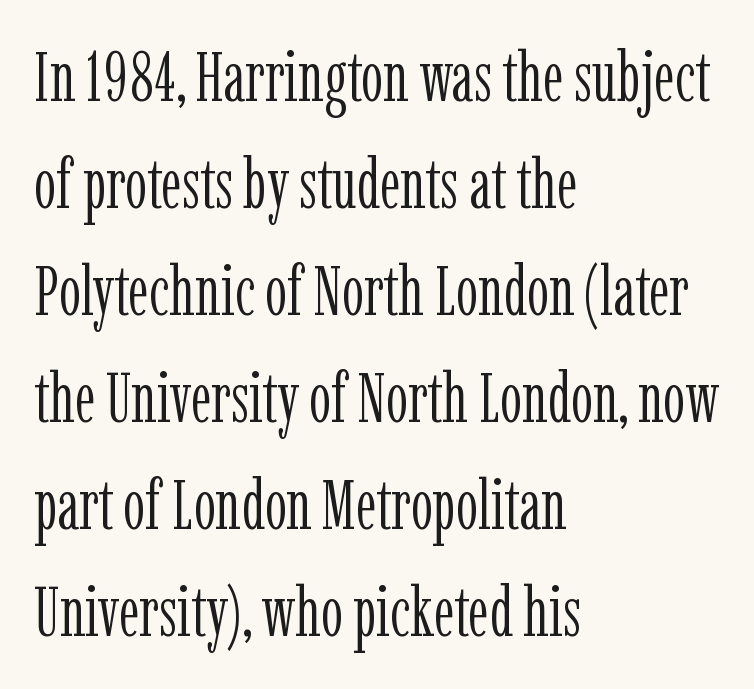
The paragraph shown leans on its left margin. Rule under the text: the space is simply empty. The lettering stays uniformly vertical, giving the passage a roman look. These lines are composed in type with serifs.
